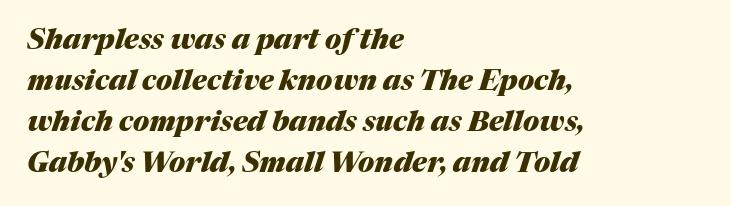
Q: Is the text bold? A: Yes.
Q: Is the text italic (slanted)? A: Yes, it leans right by about 17 degrees.
Q: Is the text underlined? A: No.
Q: How is the paragraph aligned? A: Left-aligned.
Q: Is the spacing between letters normal or unusually wide? A: Normal.
Q: Is the spacing between lines tight, normal or loose? A: Normal.
Q: Width (condensed, normal, or wide)? A: Normal.
Q: Stroke contrast? A: Medium.
Q: x-height? A: Medium.
Q: Monospaced? A: No.
